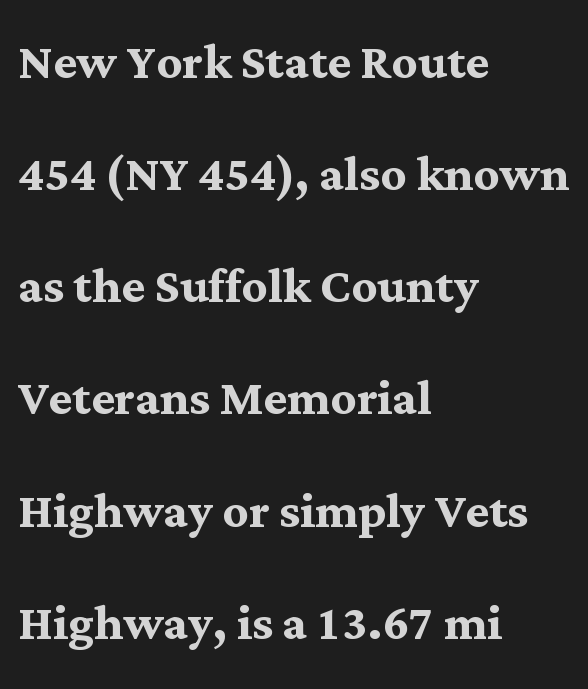
Q: Is the text bold? A: Yes.
Q: Is the text italic (slanted)? A: No, it is upright.
Q: Is the typeface a serif or a sans-serif typeface? A: Serif.
Q: Is the text underlined? A: No.
Q: How is the paragraph aligned? A: Left-aligned.
Q: Is the spacing between letters normal or unusually wide? A: Normal.
Q: Width (condensed, normal, or wide)? A: Normal.
Q: Stroke contrast? A: Medium.
Q: x-height? A: Medium.
Q: Monospaced? A: No.
